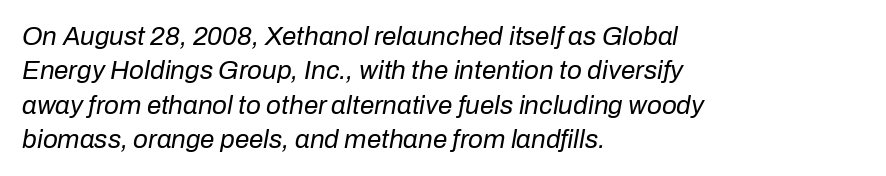
Descenders are the only things crossing below the line. Inter-character spacing is left at the font's built-in metrics. If you drew a ruler down the left edge, every line would touch it. Weight class: somewhere from thin through regular.
